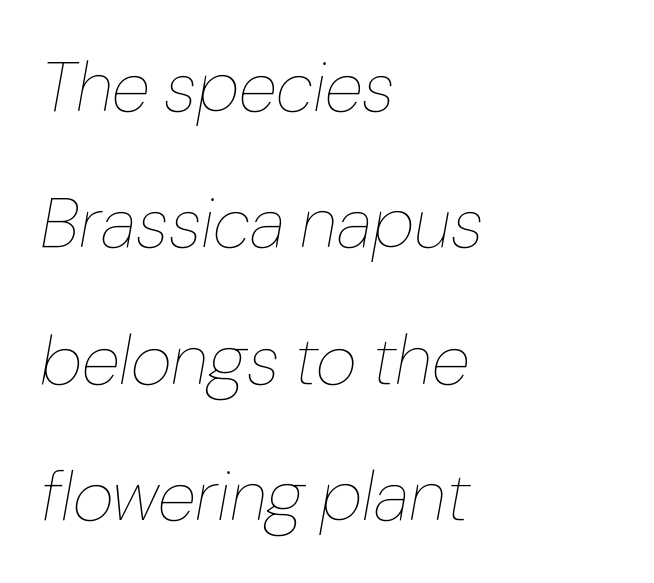
Posture: slanted. Layout note: lines flush left. Vertical stems look standard width or narrower in stroke. Quick note: underline off. In terms of letterspacing, this is plain default setting. Successive baselines arrive slowly, with a big drop between each.
